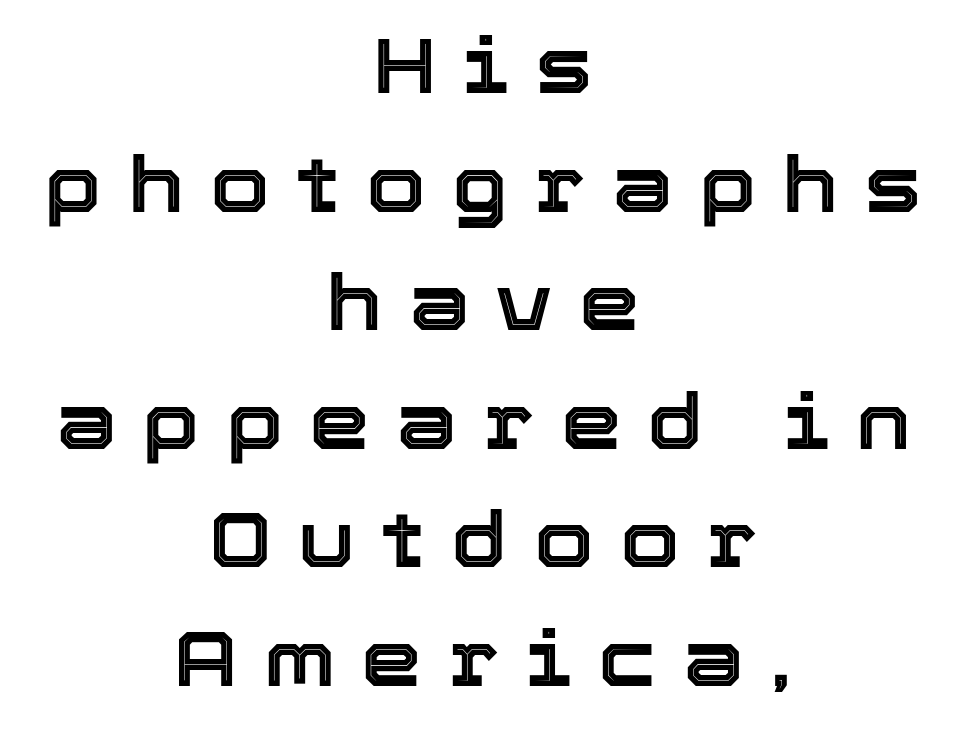
Q: Is the text italic (slanted)? A: No, it is upright.
Q: Is the text underlined? A: No.
Q: How is the paragraph aligned? A: Centered.
Q: Is the spacing between letters normal or unusually wide? A: Unusually wide.
Q: Is the spacing between lines tight, normal or loose? A: Normal.
Q: Width (condensed, normal, or wide)? A: Normal.
Q: x-height? A: Medium.
Q: Monospaced? A: No.
